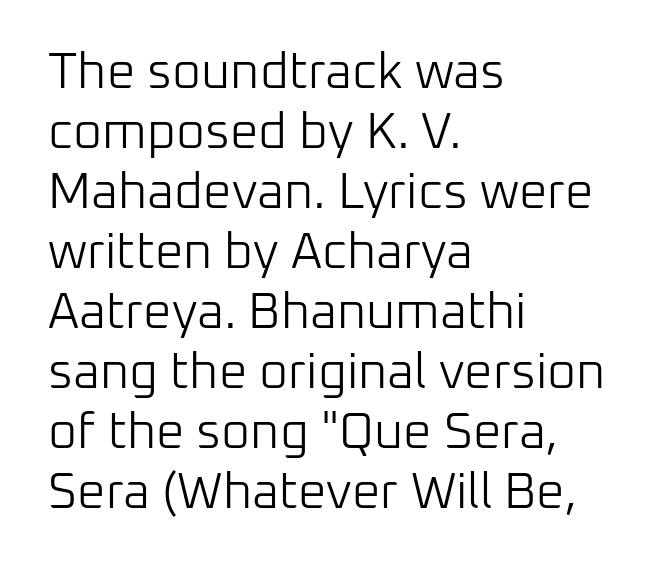
{"serif": "no", "italic": "no", "bold": "no", "weight": "light", "width": "normal", "stroke_contrast": "low", "x_height": "medium", "monospaced": "no", "underline": "no", "align": "left", "line_spacing_ratio": 1.2, "letter_spacing": "normal", "letter_spacing_em": 0.0, "glyph_px": 50}
